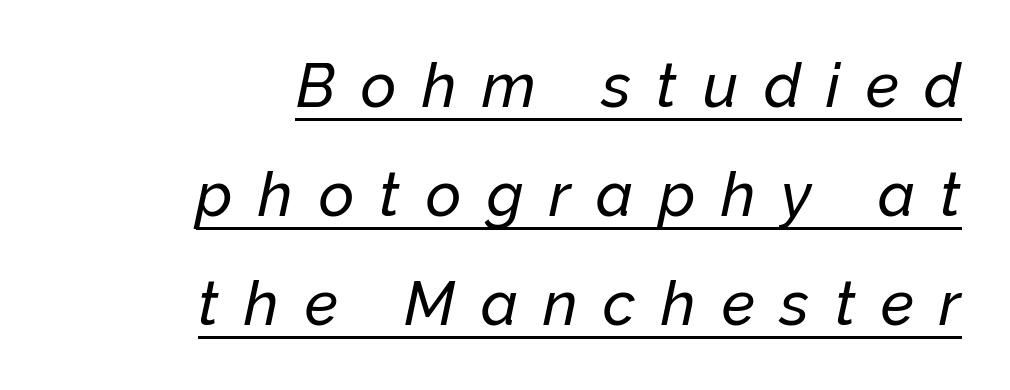
{"italic": "yes", "lean": "right", "slant_degrees": 12, "width": "normal", "stroke_contrast": "low", "x_height": "medium", "monospaced": "no", "underline": "yes", "align": "right", "line_spacing_ratio": 1.79, "letter_spacing": "wide", "letter_spacing_em": 0.42, "glyph_px": 61}
